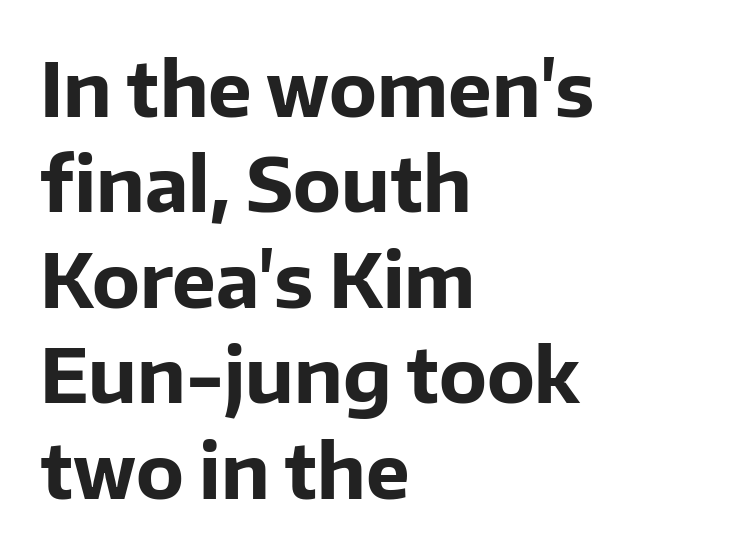
The image shows 74 px bold sans-serif type, upright; set left-aligned, normal line spacing (1.29x), normal letter spacing, not underlined; low stroke contrast and a medium x-height.
